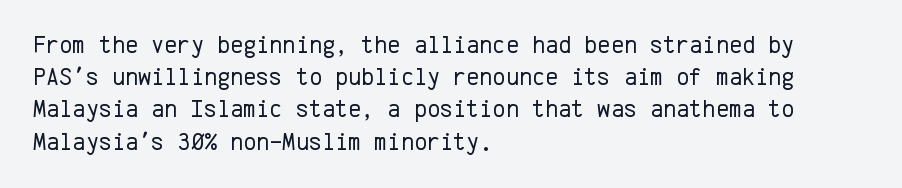
{"italic": "no", "bold": "no", "underline": "no", "align": "left", "line_spacing": "normal", "line_spacing_ratio": 1.29, "letter_spacing": "normal", "letter_spacing_em": 0.0, "glyph_px": 25}
